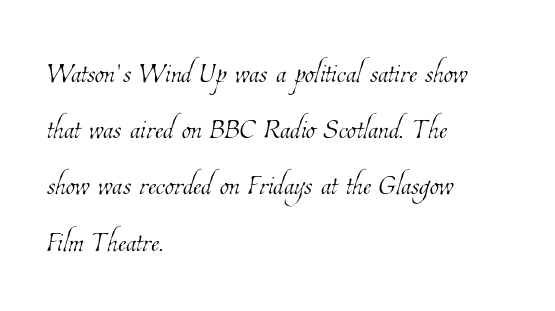
Q: Is the text bold? A: No.
Q: Is the text underlined? A: No.
Q: How is the paragraph aligned? A: Left-aligned.
Q: Is the spacing between letters normal or unusually wide? A: Normal.
Q: Is the spacing between lines tight, normal or loose? A: Normal.
Q: Width (condensed, normal, or wide)? A: Condensed.
Q: Stroke contrast? A: Low.
Q: x-height? A: Medium.
Q: Monospaced? A: No.
